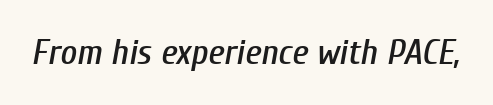
Q: Is the text italic (slanted)? A: Yes, it leans right by about 10 degrees.
Q: Is the text underlined? A: No.
Q: Is the spacing between letters normal or unusually wide? A: Normal.
Q: Width (condensed, normal, or wide)? A: Condensed.
Q: Stroke contrast? A: Low.
Q: x-height? A: Medium.
Q: Monospaced? A: No.
